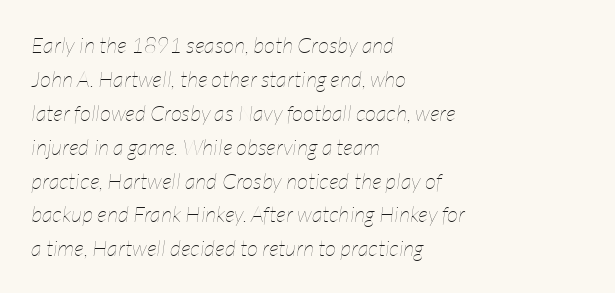
{"italic": "yes", "lean": "right", "slant_degrees": 7, "bold": "no", "underline": "no", "align": "left", "line_spacing": "normal", "line_spacing_ratio": 1.54, "letter_spacing": "normal", "letter_spacing_em": 0.0, "glyph_px": 22}
